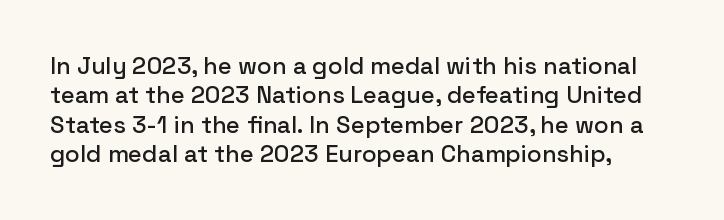
Inter-character spacing is left at the font's built-in metrics. Vertical strokes here are truly vertical. Check under the words: just untouched page.
